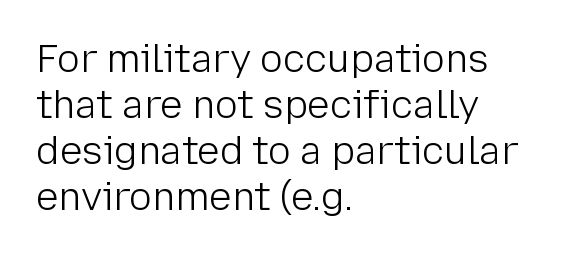
Spacing between characters is what you'd get straight out of the box. A typesetter would label this face a sans. Is this a fixed-width face? No — the glyphs have proportional, varying widths. Nothing heavy about these letters — not bold at all.
